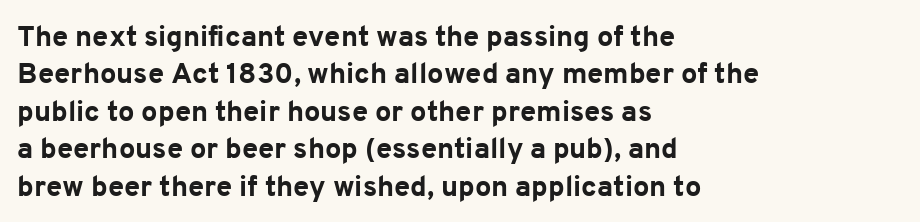
{"serif": "no", "italic": "no", "bold": "yes", "weight": "bold", "width": "normal", "stroke_contrast": "low", "x_height": "medium", "monospaced": "no", "underline": "no", "align": "left", "line_spacing": "normal", "line_spacing_ratio": 1.29, "letter_spacing": "normal", "letter_spacing_em": 0.0, "glyph_px": 29}
